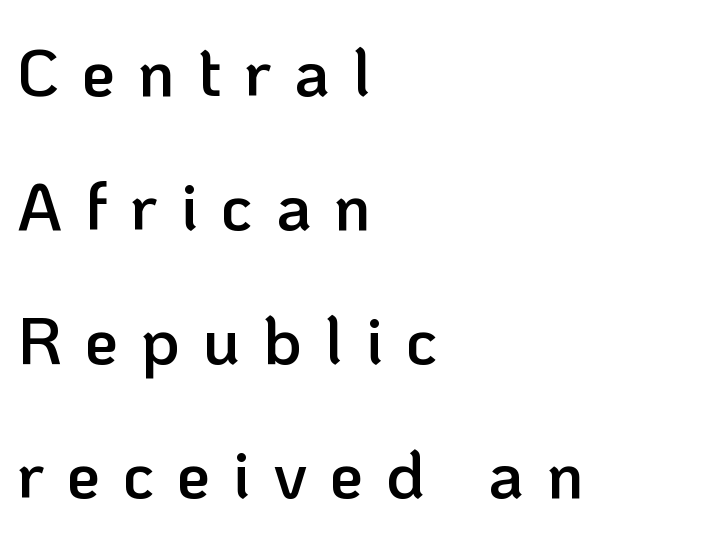
The image shows 67 px semibold sans-serif type, upright; set left-aligned, loose line spacing (2.0x), unusually wide letter spacing (+0.34 em), not underlined; low stroke contrast and a medium x-height.
